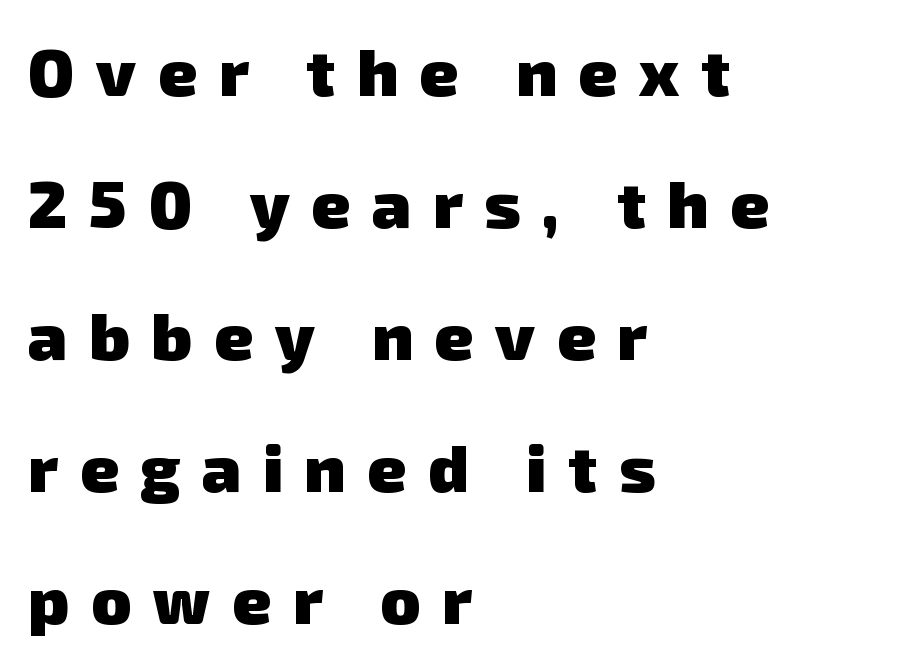
Q: Is the text bold? A: Yes.
Q: Is the typeface a serif or a sans-serif typeface? A: Sans-serif.
Q: Is the text underlined? A: No.
Q: How is the paragraph aligned? A: Left-aligned.
Q: Is the spacing between letters normal or unusually wide? A: Unusually wide.
Q: Is the spacing between lines tight, normal or loose? A: Loose.
Q: Width (condensed, normal, or wide)? A: Normal.
Q: Stroke contrast? A: Low.
Q: x-height? A: Medium.
Q: Monospaced? A: No.
